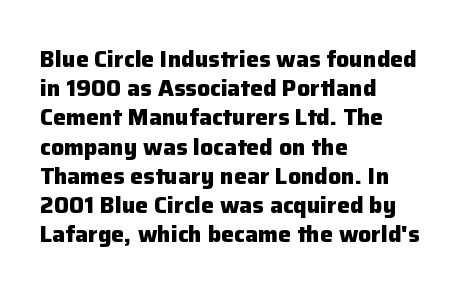
Q: Is the text bold? A: Yes.
Q: Is the text italic (slanted)? A: No, it is upright.
Q: Is the text underlined? A: No.
Q: How is the paragraph aligned? A: Left-aligned.
Q: Is the spacing between letters normal or unusually wide? A: Normal.
Q: Is the spacing between lines tight, normal or loose? A: Normal.
